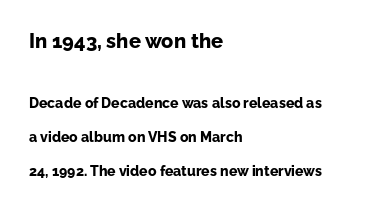
The image shows 20 px bold type, upright; set left-aligned, loose line spacing (2.43x), normal letter spacing, not underlined; the first (top) block is 1.43x larger.
